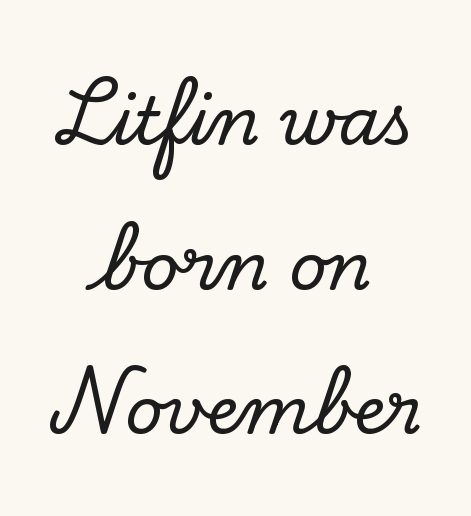
The image shows 66 px serif type; set centered, loose line spacing (2.19x), normal letter spacing, not underlined; low stroke contrast and a small x-height.
